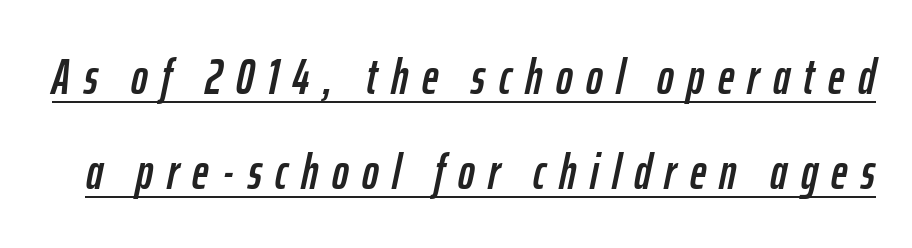
The image shows 50 px condensed type, italic (leaning right); set loose line spacing (1.9x), unusually wide letter spacing (+0.27 em), underlined; low stroke contrast and a medium x-height.
